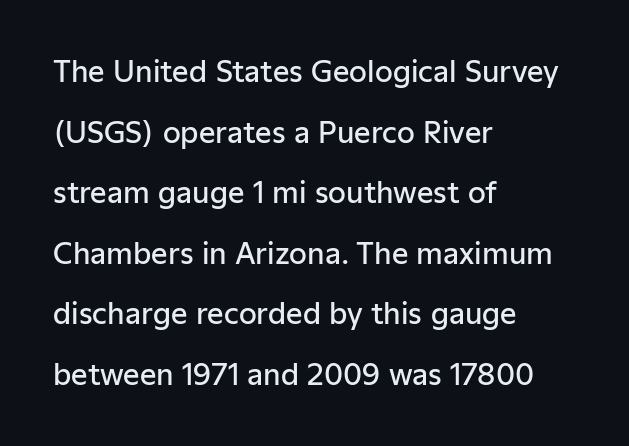
A roman cut, with each character standing at attention. Compared with typical body copy, the letter spacing here is the same. Notice the wide empty band between every row — that's loose leading. Left-aligned paragraph, ragged on the right. Stems and bowls a touch heavier than normal — semibold.
